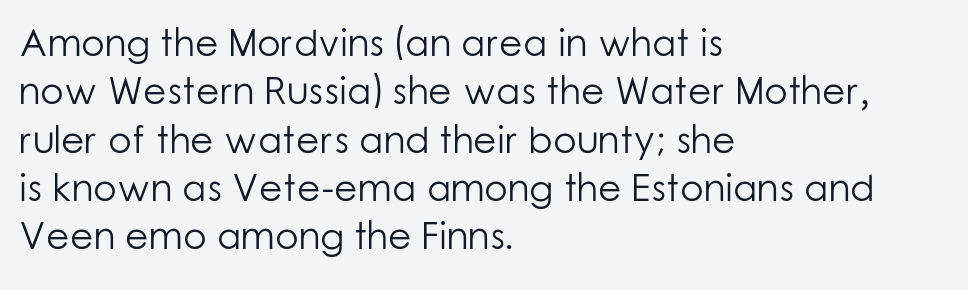
The image shows 38 px light sans-serif type, upright; set left-aligned, normal line spacing (1.27x), normal letter spacing, not underlined; low stroke contrast and a medium x-height.
